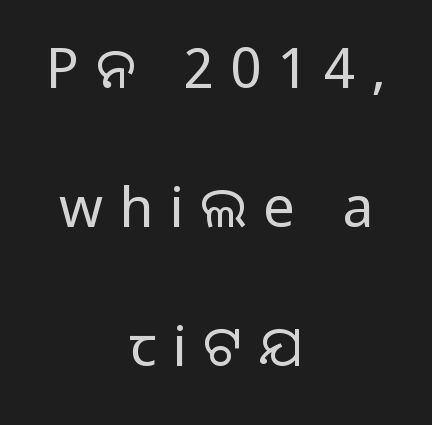
Q: Is the text bold? A: No.
Q: Is the text italic (slanted)? A: No, it is upright.
Q: Is the typeface a serif or a sans-serif typeface? A: Sans-serif.
Q: Is the text underlined? A: No.
Q: How is the paragraph aligned? A: Centered.
Q: Is the spacing between letters normal or unusually wide? A: Unusually wide.
Q: Is the spacing between lines tight, normal or loose? A: Loose.
Q: Width (condensed, normal, or wide)? A: Normal.
Q: Stroke contrast? A: Low.
Q: x-height? A: Large.
Q: Monospaced? A: No.
